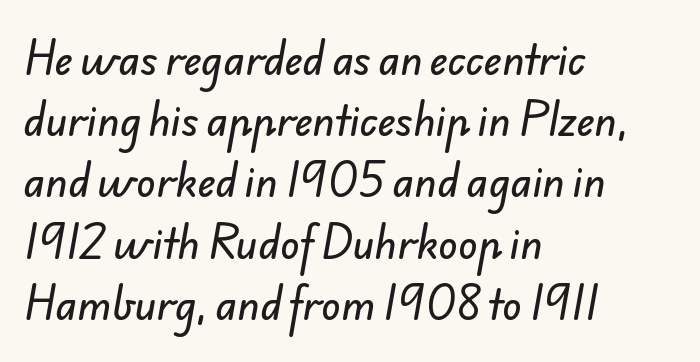
Descenders hang freely into open space. Each word holds together tightly as a unit, with standard inter-letter gaps. The leading is moderate, giving the passage an even texture. Note: no serifs on the glyphs. These lines stack with their left ends in a neat column.
